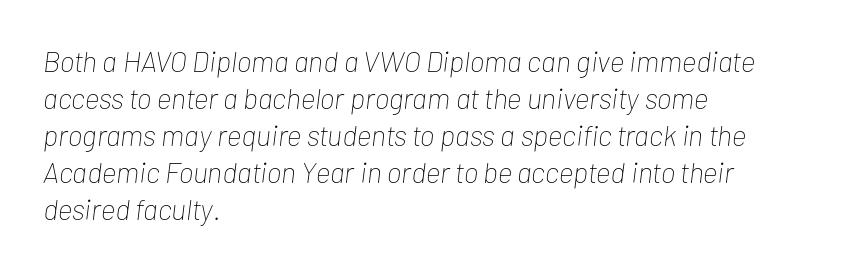
{"italic": "yes", "lean": "right", "slant_degrees": 7, "bold": "no", "weight": "thin", "width": "condensed", "stroke_contrast": "low", "x_height": "medium", "monospaced": "no", "underline": "no", "align": "left", "line_spacing": "normal", "line_spacing_ratio": 1.28, "letter_spacing": "normal", "letter_spacing_em": 0.0, "glyph_px": 29}
